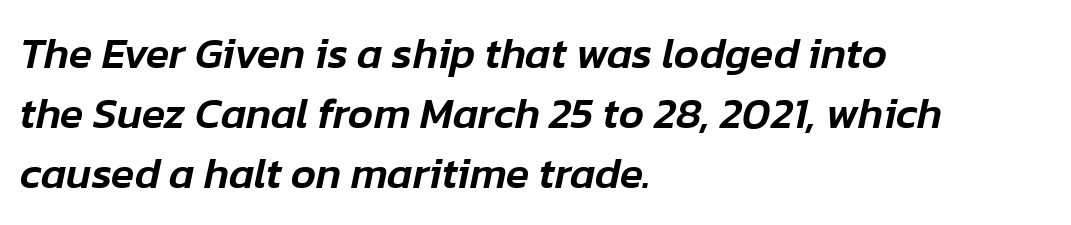
{"italic": "yes", "lean": "right", "slant_degrees": 12, "width": "normal", "stroke_contrast": "low", "x_height": "medium", "monospaced": "no", "underline": "no", "align": "left", "line_spacing": "normal", "line_spacing_ratio": 1.39, "letter_spacing": "normal", "letter_spacing_em": 0.0, "glyph_px": 43}
